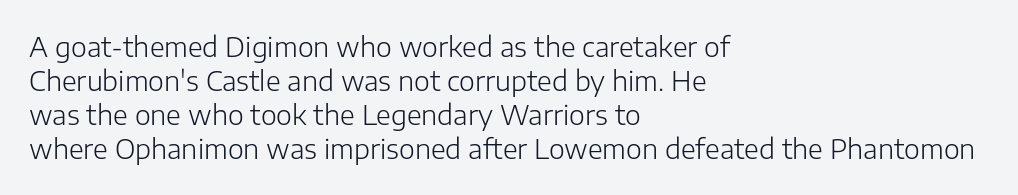
Q: Is the text bold? A: No.
Q: Is the text italic (slanted)? A: No, it is upright.
Q: Is the text underlined? A: No.
Q: How is the paragraph aligned? A: Left-aligned.
Q: Is the spacing between letters normal or unusually wide? A: Normal.
Q: Is the spacing between lines tight, normal or loose? A: Normal.
